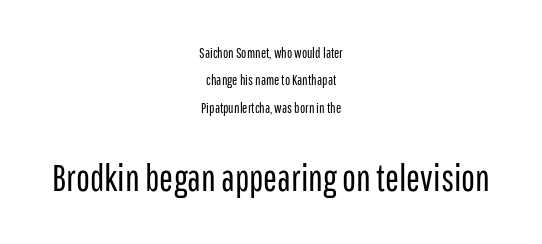
{"serif": "no", "italic": "no", "bold": "no", "weight": "regular", "width": "condensed", "stroke_contrast": "low", "x_height": "medium", "monospaced": "no", "underline": "no", "align": "center", "line_spacing": "loose", "line_spacing_ratio": 1.95, "letter_spacing": "normal", "letter_spacing_em": 0.0, "larger_block": "second", "size_ratio": 2.64, "glyph_px": 37}
